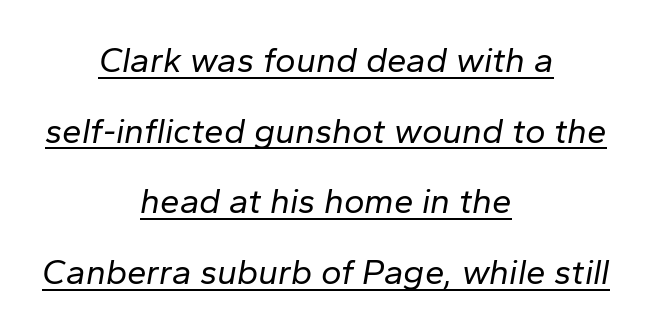
{"italic": "yes", "lean": "right", "slant_degrees": 10, "bold": "no", "weight": "regular", "width": "normal", "stroke_contrast": "low", "x_height": "medium", "monospaced": "no", "underline": "yes", "align": "center", "line_spacing": "loose", "line_spacing_ratio": 2.02, "letter_spacing": "normal", "letter_spacing_em": 0.0, "glyph_px": 35}
